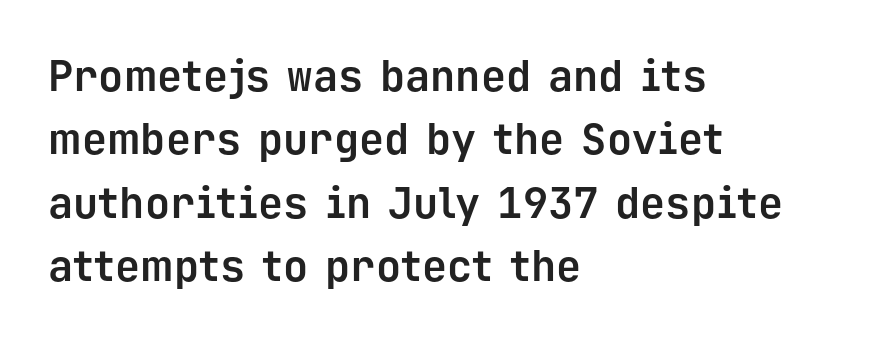
The image shows 42 px bold sans-serif type, upright, monospaced; set left-aligned, normal line spacing (1.51x), normal letter spacing, not underlined; low stroke contrast and a medium x-height.
